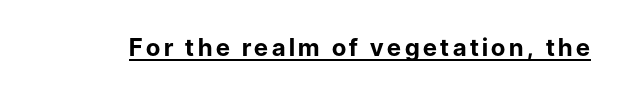
The image shows 24 px bold type, upright; set underlined.
